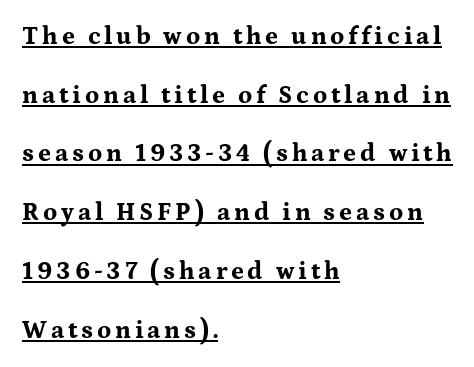
This is the regular roman posture of the typeface. Baseline-to-baseline distance is far greater than the letter height. The rendering uses a bold face; every stroke is thick and dark. The glyphs are accompanied by a horizontal stroke just below them. A classic flush-left, rag-right setting is used for this passage.
